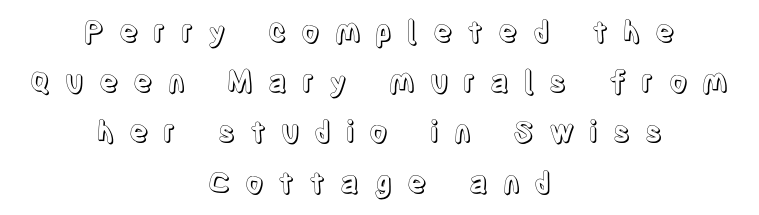
Q: Is the text italic (slanted)? A: No, it is upright.
Q: Is the text underlined? A: No.
Q: How is the paragraph aligned? A: Centered.
Q: Is the spacing between letters normal or unusually wide? A: Unusually wide.
Q: Width (condensed, normal, or wide)? A: Condensed.
Q: x-height? A: Large.
Q: Monospaced? A: No.
